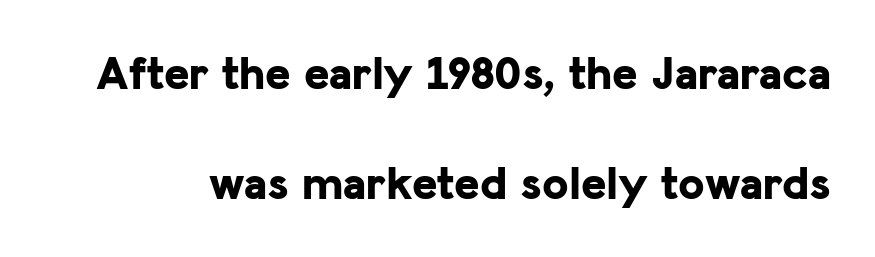
Summary of vertical rhythm: relaxed, with wide interline spacing. Ascenders rise straight up at ninety degrees. Nobody touched the tracking dial on this one. Proportional: the letters do not fall into vertical columns. Serif or sans? Sans — the stroke terminals are bare. On the weight axis this lands at bold, roughly 700.
